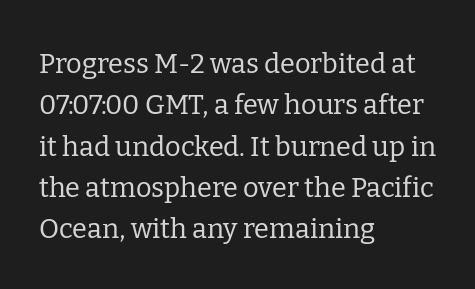
The image shows 27 px text type, upright; set left-aligned, normal line spacing (1.53x), normal letter spacing, not underlined.
